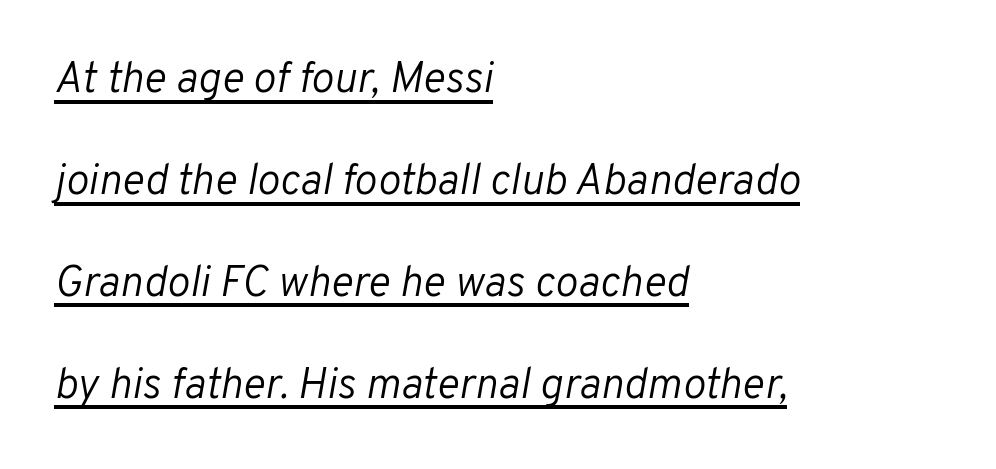
The line texture is even and compact thanks to regular tracking. A typographer would call this underscored text. Proportional: the letters do not fall into vertical columns. The text carries the slant typical of an italic or oblique font.
